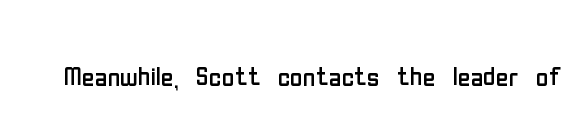
Q: Is the text bold? A: No.
Q: Is the text italic (slanted)? A: No, it is upright.
Q: Is the typeface a serif or a sans-serif typeface? A: Sans-serif.
Q: Is the text underlined? A: No.
Q: Is the spacing between letters normal or unusually wide? A: Normal.
Q: Width (condensed, normal, or wide)? A: Condensed.
Q: Stroke contrast? A: Low.
Q: x-height? A: Medium.
Q: Monospaced? A: No.
